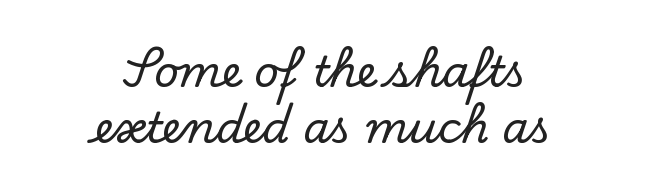
A typesetter would call this leading conventional body-copy spacing. Each line is balanced around a shared central axis. The passage shown is not underscored anywhere. Does extra space separate the letters? No, they use regular spacing.
